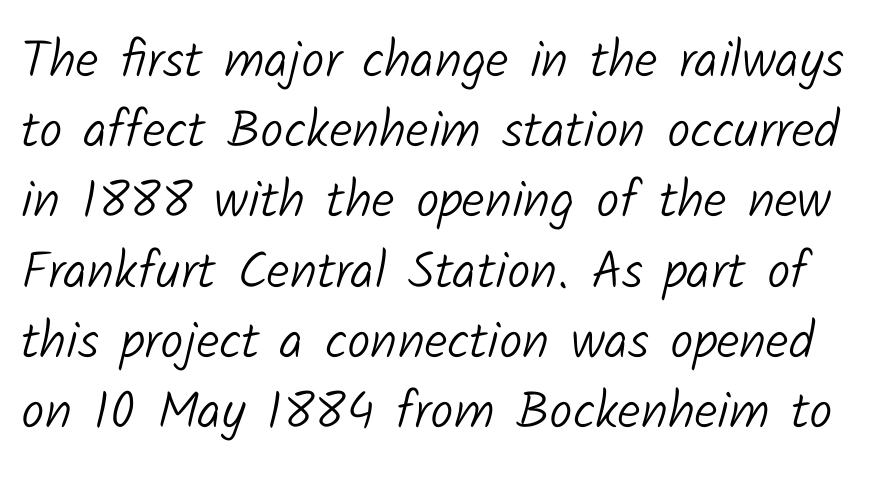
Decoration check: the copy has no underline. Heaviness? Minimal to ordinary, like unemphasized prose. The line-height multiplier appears to be the usual default. Caption: standard tracking, unaltered. Character widths vary here, with narrow letters taking less room than wide ones.
